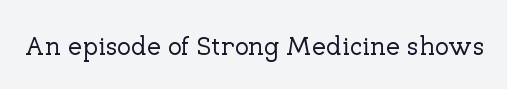
Q: Is the text italic (slanted)? A: No, it is upright.
Q: Is the text underlined? A: No.
Q: Is the spacing between letters normal or unusually wide? A: Normal.
